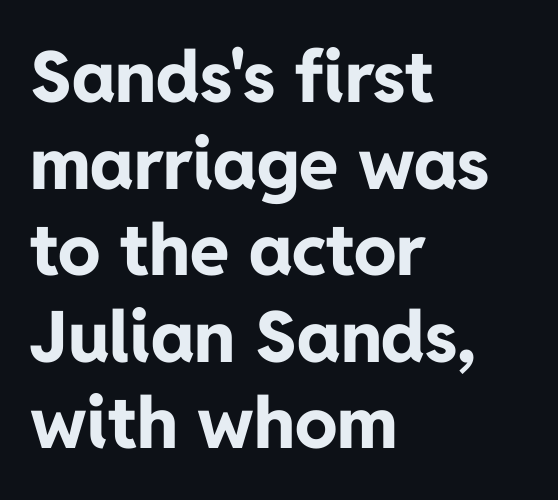
{"serif": "no", "italic": "no", "bold": "yes", "weight": "bold", "width": "normal", "stroke_contrast": "low", "x_height": "medium", "monospaced": "no", "underline": "no", "align": "left", "line_spacing_ratio": 1.22, "letter_spacing": "normal", "letter_spacing_em": 0.0, "glyph_px": 71}
